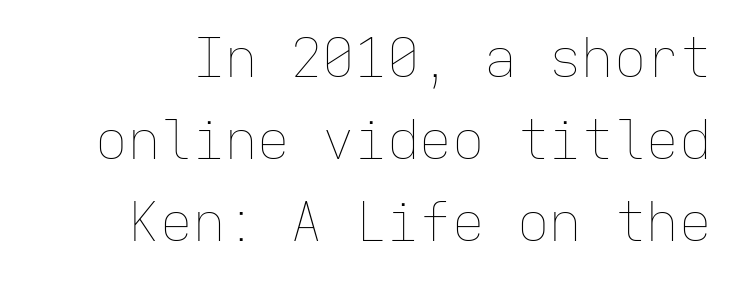
The image shows 54 px thin type, upright, monospaced; set right-aligned, normal line spacing (1.52x), normal letter spacing, not underlined; low stroke contrast and a medium x-height.
